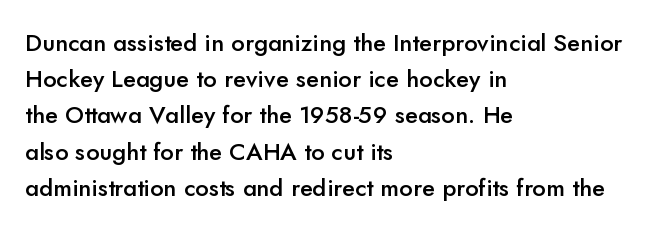
{"italic": "no", "bold": "semi", "underline": "no", "align": "left", "line_spacing": "normal", "line_spacing_ratio": 1.51, "letter_spacing": "normal", "letter_spacing_em": 0.0, "glyph_px": 24}
